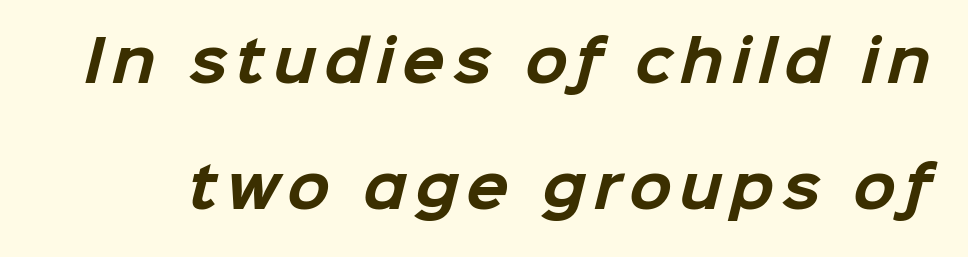
{"serif": "no", "bold": "yes", "weight": "bold", "width": "normal", "stroke_contrast": "low", "x_height": "medium", "monospaced": "no", "underline": "no", "line_spacing": "loose", "line_spacing_ratio": 2.25, "glyph_px": 56}
